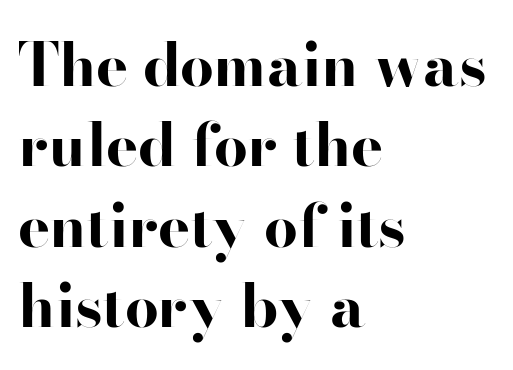
{"serif": "no", "italic": "no", "bold": "yes", "weight": "bold", "width": "wide", "stroke_contrast": "high", "x_height": "small", "monospaced": "no", "underline": "no", "align": "left", "line_spacing": "normal", "line_spacing_ratio": 1.34, "letter_spacing": "normal", "letter_spacing_em": 0.0, "glyph_px": 60}
